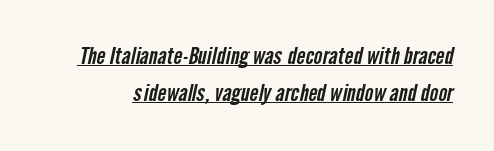
The face used here is rendered with its standard letterfit. Descenders here cross a horizontal rule under the line. Students, observe: this is what conventionally led text looks like.
